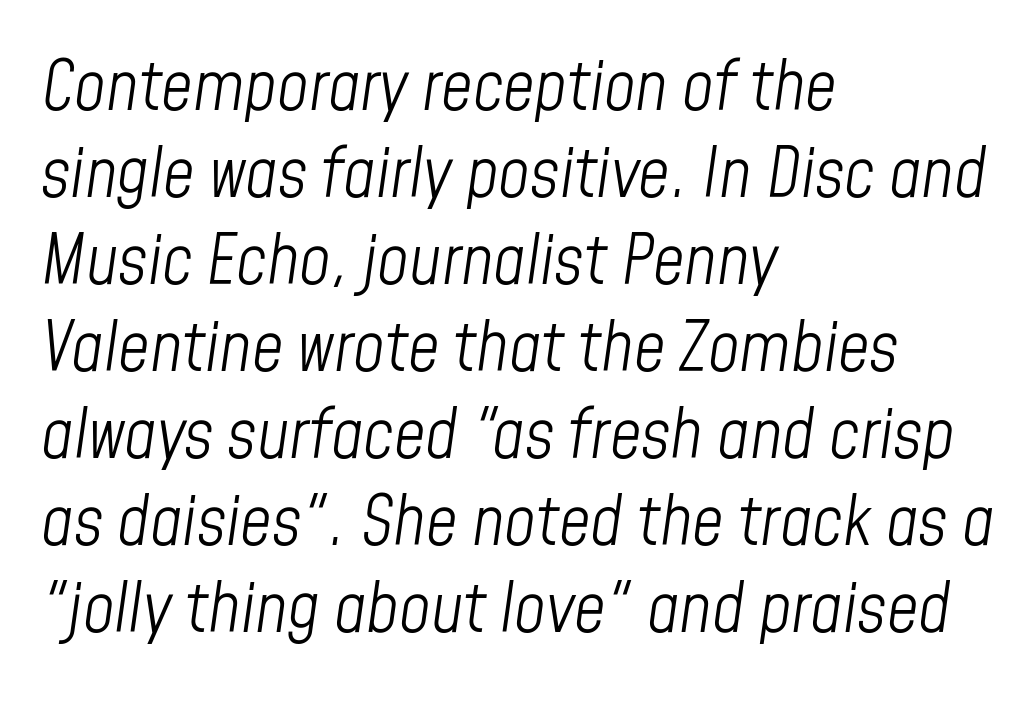
Slant detected: the letters are inclined. These lines are rendered in a variable-pitch font. The letters sit at their default tracking, neither squeezed nor spread. Check under the words: just untouched page.
